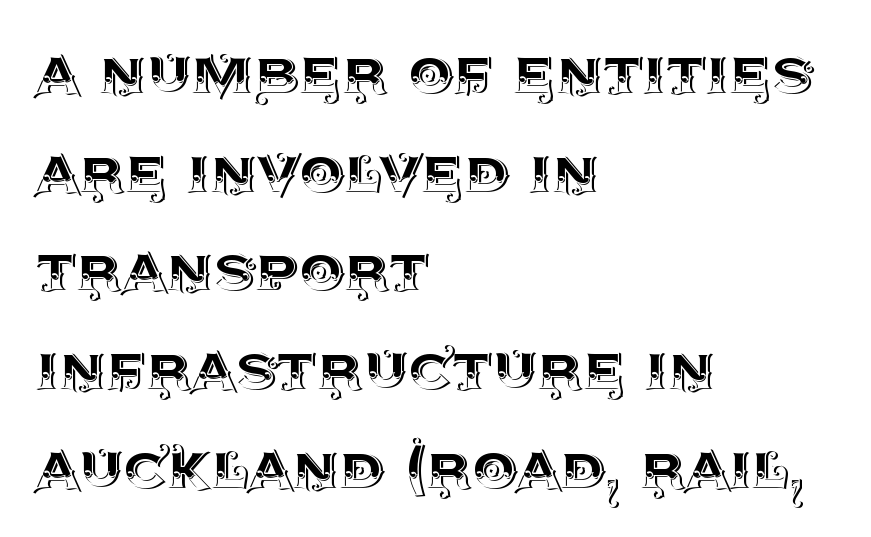
Character widths vary here, with narrow letters taking less room than wide ones. Each new line begins a customary step beneath the previous one. There is no visible air inserted between adjacent glyphs. A roman cut, with each character standing at attention. Reading down the block, your eye returns to a fixed left position each line. Descenders hang freely into open space.
